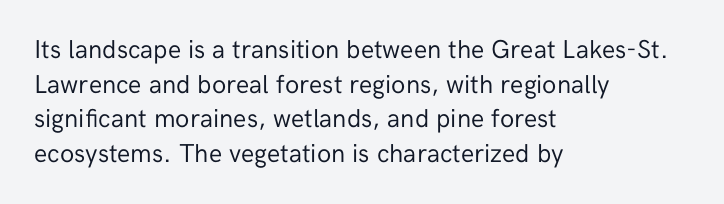
No chunkiness to these letters — they're not bold. A classic flush-left, rag-right setting is used for this passage. One glance says typical: line gaps are just what's usual. The letters sit at their default tracking, neither squeezed nor spread.
